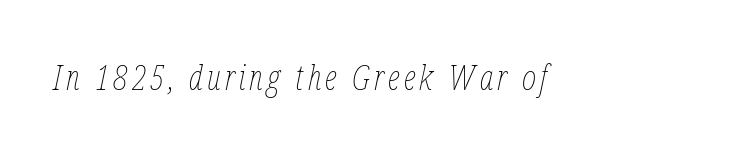
Has an underline been added? It has not. The lettering tilts uniformly, giving the passage an italic look. The typesetting does not lean heavy: it is not bold. Varying glyph widths throughout — classic text-font behaviour.
